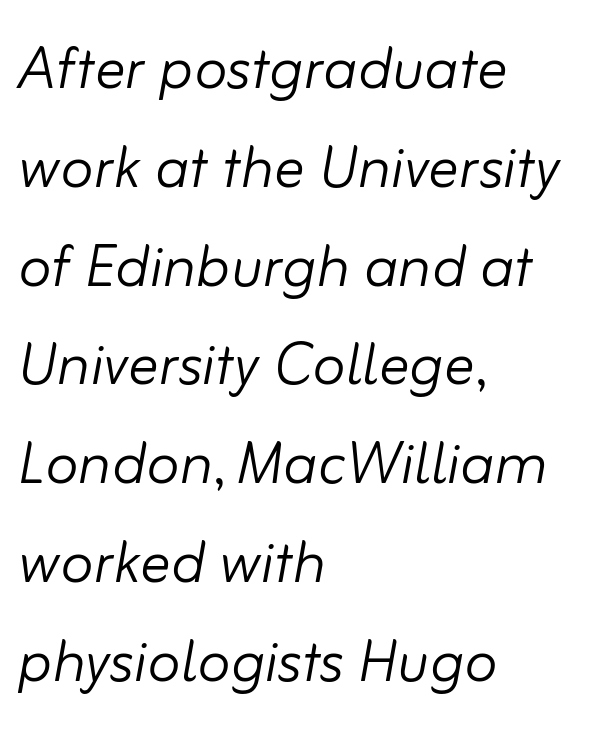
Q: Is the text bold? A: No.
Q: Is the text italic (slanted)? A: Yes, it leans right by about 10 degrees.
Q: Is the text underlined? A: No.
Q: How is the paragraph aligned? A: Left-aligned.
Q: Is the spacing between letters normal or unusually wide? A: Normal.
Q: Is the spacing between lines tight, normal or loose? A: Normal.
Q: Width (condensed, normal, or wide)? A: Normal.
Q: Stroke contrast? A: Low.
Q: x-height? A: Small.
Q: Monospaced? A: No.
